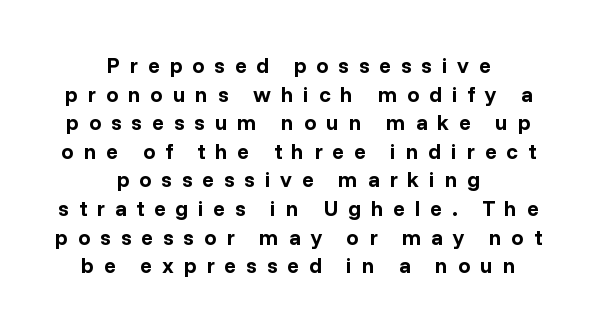
Q: Is the text bold? A: Yes.
Q: Is the text italic (slanted)? A: No, it is upright.
Q: Is the text underlined? A: No.
Q: How is the paragraph aligned? A: Centered.
Q: Is the spacing between letters normal or unusually wide? A: Unusually wide.
Q: Is the spacing between lines tight, normal or loose? A: Normal.
